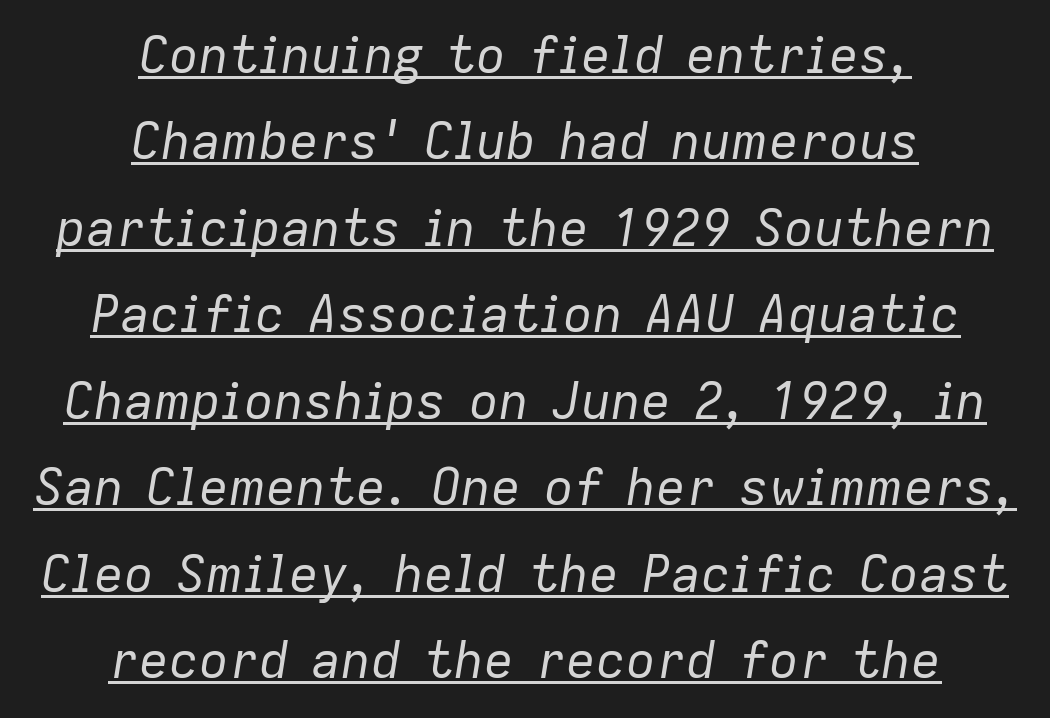
The image shows 50 px regular-weight type, italic (leaning right); set centered, line spacing 1.73x, normal letter spacing, underlined; low stroke contrast and a medium x-height.
